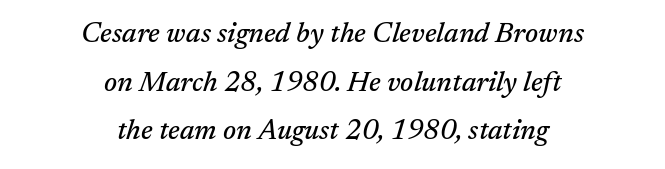
{"serif": "yes", "italic": "yes", "lean": "right", "slant_degrees": 17, "width": "normal", "stroke_contrast": "medium", "x_height": "medium", "monospaced": "no", "underline": "no", "align": "center", "line_spacing_ratio": 1.74, "letter_spacing": "normal", "letter_spacing_em": 0.0, "glyph_px": 28}
